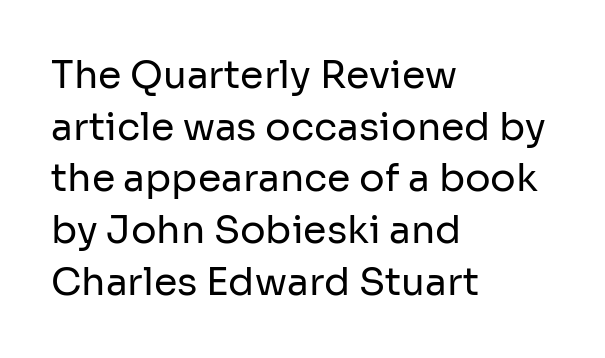
Q: Is the text bold? A: No.
Q: Is the text italic (slanted)? A: No, it is upright.
Q: Is the typeface a serif or a sans-serif typeface? A: Sans-serif.
Q: Is the text underlined? A: No.
Q: How is the paragraph aligned? A: Left-aligned.
Q: Is the spacing between letters normal or unusually wide? A: Normal.
Q: Is the spacing between lines tight, normal or loose? A: Normal.
Q: Width (condensed, normal, or wide)? A: Normal.
Q: Stroke contrast? A: Low.
Q: x-height? A: Medium.
Q: Monospaced? A: No.
